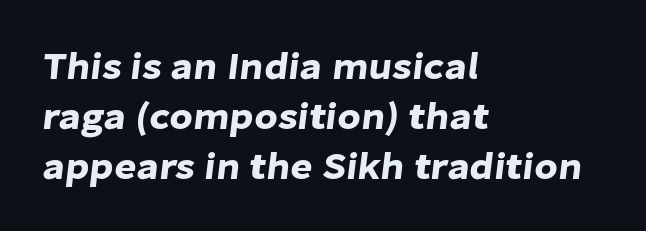
Q: Is the typeface a serif or a sans-serif typeface? A: Sans-serif.
Q: Is the text underlined? A: No.
Q: How is the paragraph aligned? A: Left-aligned.
Q: Is the spacing between letters normal or unusually wide? A: Normal.
Q: Is the spacing between lines tight, normal or loose? A: Normal.
Q: Width (condensed, normal, or wide)? A: Normal.
Q: Stroke contrast? A: Low.
Q: x-height? A: Medium.
Q: Monospaced? A: No.
